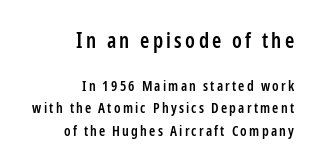
The image shows 21 px text type, upright; set right-aligned, normal line spacing (1.61x), not underlined; the first (top) block is 1.5x larger.
